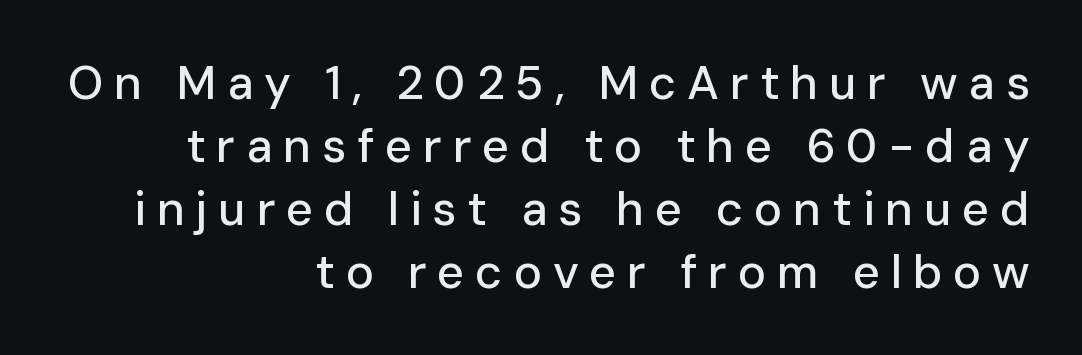
These lines are composed in type without serifs. The gap between lines stays unmarked. Alignment: flush right. Characters follow at a spacing far wider than the type designer built in.
